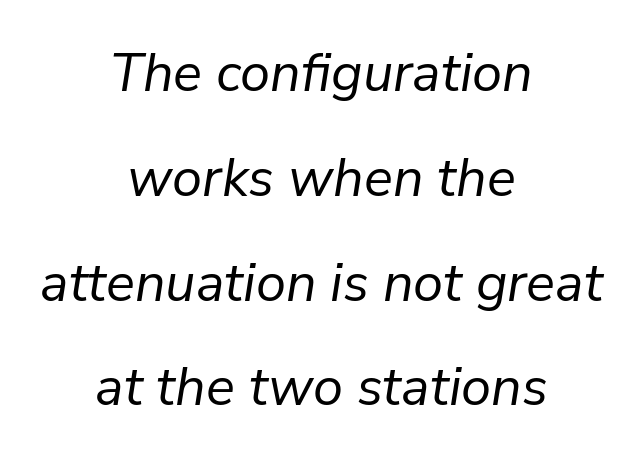
Each word holds together tightly as a unit, with standard inter-letter gaps. The face used here is proportionally spaced, like ordinary book or web type. Compared with a typical body face, this is equally light or lighter still. The text carries the slant typical of an italic or oblique font. Rule under the text: the space is simply empty.
